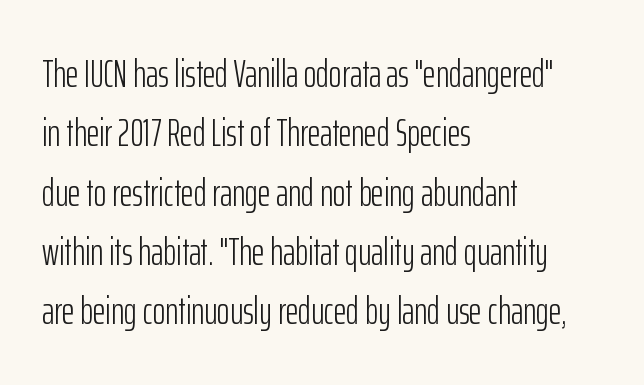
The image shows 39 px light, condensed sans-serif type, upright; set left-aligned, normal line spacing (1.52x), normal letter spacing, not underlined; low stroke contrast and a medium x-height.
